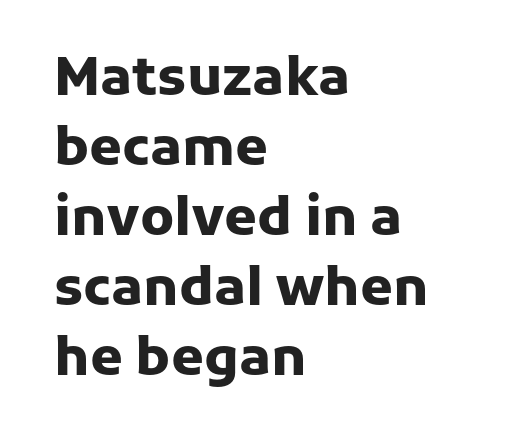
Heft: maximum for text — a bold. Do the letters lean? They stand straight. Descender tails drop into unmarked territory. A typesetter would call this proportional, since set widths differ per character.
